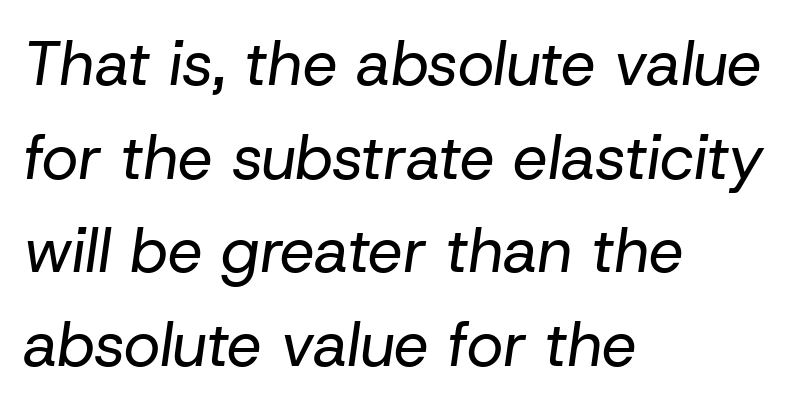
{"italic": "yes", "lean": "right", "slant_degrees": 8, "bold": "no", "weight": "regular", "width": "normal", "stroke_contrast": "low", "x_height": "medium", "monospaced": "no", "underline": "no", "align": "left", "line_spacing": "normal", "line_spacing_ratio": 1.51, "letter_spacing": "normal", "letter_spacing_em": 0.0, "glyph_px": 62}
